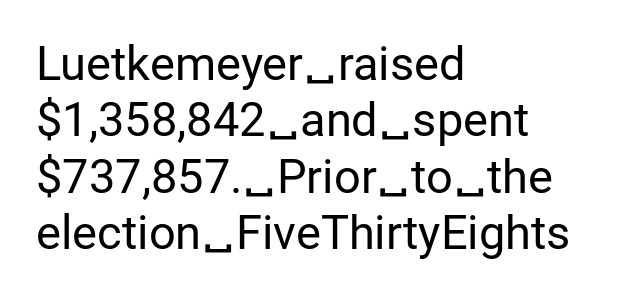
{"serif": "no", "italic": "no", "bold": "no", "weight": "regular", "width": "normal", "stroke_contrast": "low", "x_height": "medium", "monospaced": "no", "underline": "no", "align": "left", "line_spacing_ratio": 1.2, "letter_spacing": "normal", "letter_spacing_em": 0.0, "glyph_px": 47}
